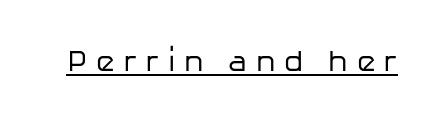
{"serif": "no", "italic": "no", "bold": "no", "weight": "regular", "width": "normal", "stroke_contrast": "low", "x_height": "medium", "monospaced": "no", "underline": "yes", "letter_spacing": "wide", "letter_spacing_em": 0.29, "glyph_px": 30}
